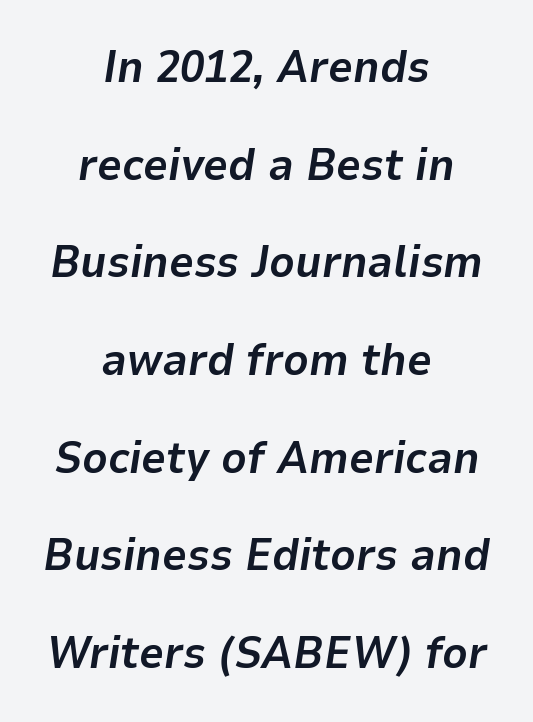
Q: Is the text bold? A: Yes.
Q: Is the text italic (slanted)? A: Yes, it leans right by about 9 degrees.
Q: Is the text underlined? A: No.
Q: How is the paragraph aligned? A: Centered.
Q: Is the spacing between letters normal or unusually wide? A: Normal.
Q: Is the spacing between lines tight, normal or loose? A: Loose.
Q: Width (condensed, normal, or wide)? A: Normal.
Q: Stroke contrast? A: Low.
Q: x-height? A: Medium.
Q: Monospaced? A: No.
